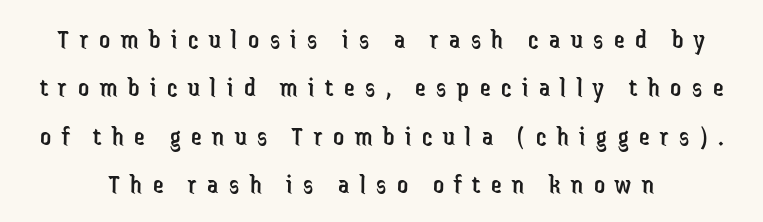
The cut favours lightness, reaching ordinary text weight at its darkest. Characters remain perfectly vertical along every line. Words appear elongated and porous because spacing is wide. Type without underlining.
